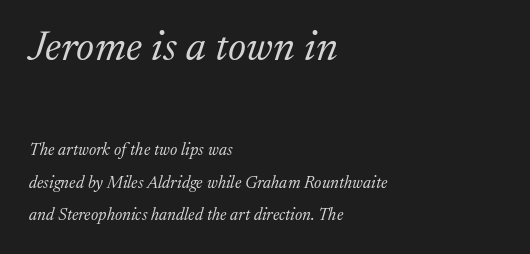
{"serif": "yes", "italic": "yes", "lean": "right", "slant_degrees": 17, "bold": "no", "weight": "light", "width": "normal", "stroke_contrast": "medium", "x_height": "medium", "monospaced": "no", "underline": "no", "align": "left", "line_spacing": "loose", "line_spacing_ratio": 1.9, "letter_spacing": "normal", "letter_spacing_em": 0.0, "larger_block": "first", "size_ratio": 2.47, "glyph_px": 42}
